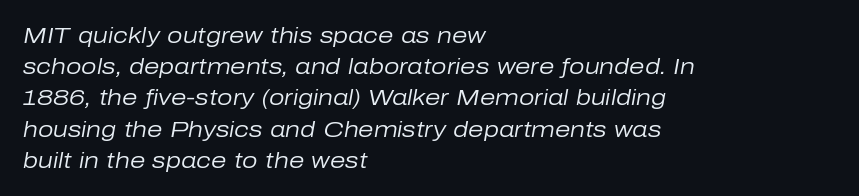
Q: Is the text bold? A: No.
Q: Is the text italic (slanted)? A: Yes, it leans right by about 10 degrees.
Q: Is the text underlined? A: No.
Q: How is the paragraph aligned? A: Left-aligned.
Q: Is the spacing between letters normal or unusually wide? A: Normal.
Q: Is the spacing between lines tight, normal or loose? A: Normal.
